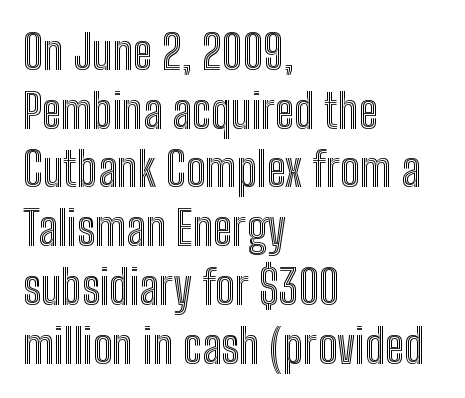
Q: Is the text italic (slanted)? A: No, it is upright.
Q: Is the text underlined? A: No.
Q: How is the paragraph aligned? A: Left-aligned.
Q: Is the spacing between letters normal or unusually wide? A: Normal.
Q: Is the spacing between lines tight, normal or loose? A: Normal.
Q: Width (condensed, normal, or wide)? A: Condensed.
Q: x-height? A: Medium.
Q: Monospaced? A: No.
